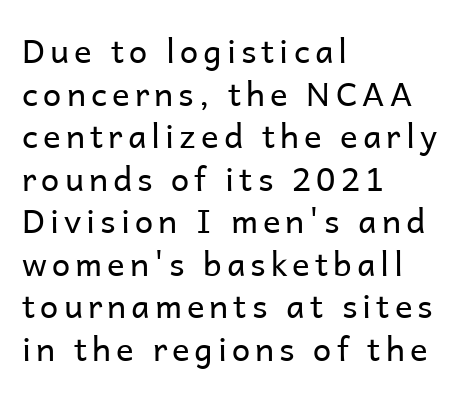
Q: Is the text bold? A: No.
Q: Is the text italic (slanted)? A: No, it is upright.
Q: Is the typeface a serif or a sans-serif typeface? A: Sans-serif.
Q: Is the text underlined? A: No.
Q: How is the paragraph aligned? A: Left-aligned.
Q: Is the spacing between lines tight, normal or loose? A: Normal.
Q: Width (condensed, normal, or wide)? A: Normal.
Q: Stroke contrast? A: Low.
Q: x-height? A: Medium.
Q: Monospaced? A: No.
